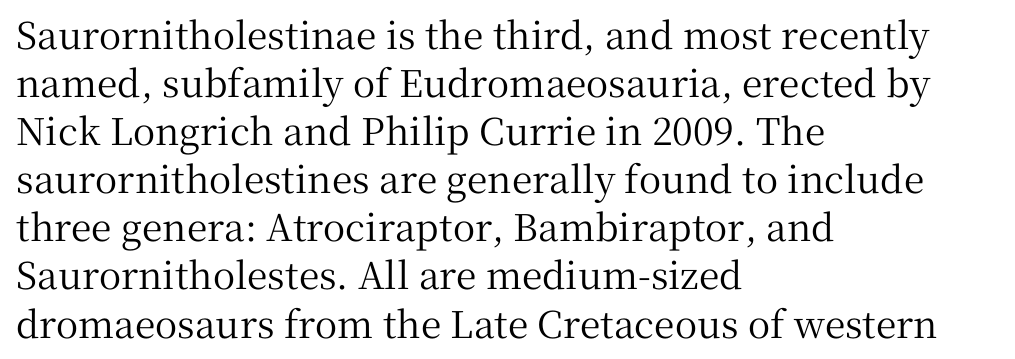
You could call the tracking neutral — neither tight nor loose. All the whitespace from short lines collects on the right. Unlike a clean sans, this face finishes its strokes with serifs. The passage shown is typed in a proportional face where columns would drift. Only glyphs here, with clear space below each row.
